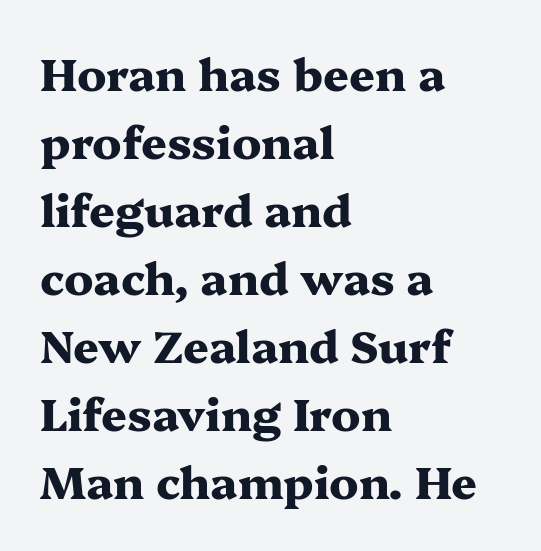
The image shows 45 px heavy, wide serif type, upright; set left-aligned, normal line spacing (1.51x), normal letter spacing, not underlined; medium stroke contrast and a medium x-height.
